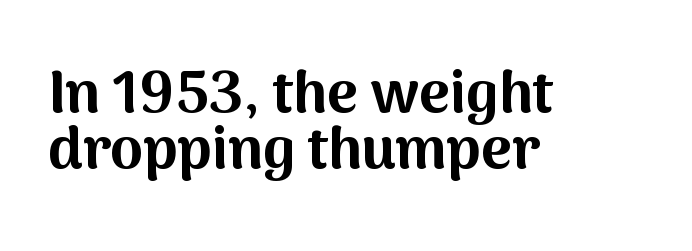
Proportional: the letters do not fall into vertical columns. Ascenders rise straight up at ninety degrees. The designer went with a sans here, leaving each stem footless. Which margin do the lines hug? The left one — the right edge is uneven. You could call the tracking neutral — neither tight nor loose. Bare-footed words on every line.
